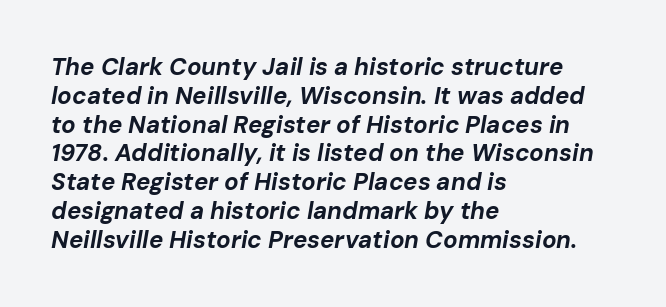
Plain, unruled lines of type. The text carries the slant typical of an italic or oblique font. Chunky letters — that's bold for sure. Characters follow at the spacing the type designer built in.
